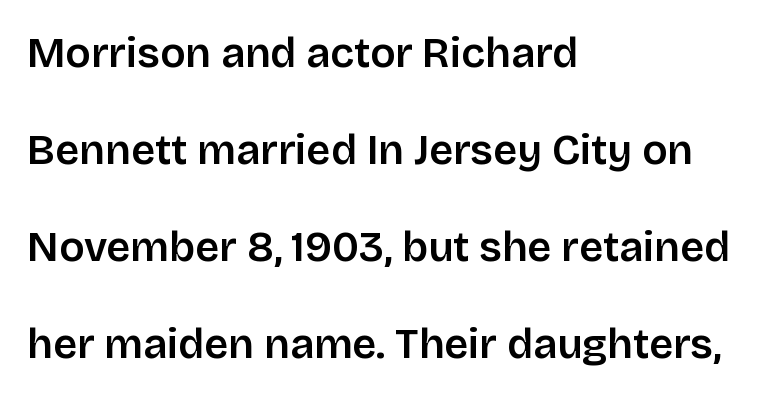
{"serif": "no", "italic": "no", "width": "normal", "stroke_contrast": "low", "x_height": "large", "monospaced": "no", "underline": "no", "align": "left", "line_spacing": "loose", "line_spacing_ratio": 2.31, "letter_spacing": "normal", "letter_spacing_em": 0.0, "glyph_px": 42}
